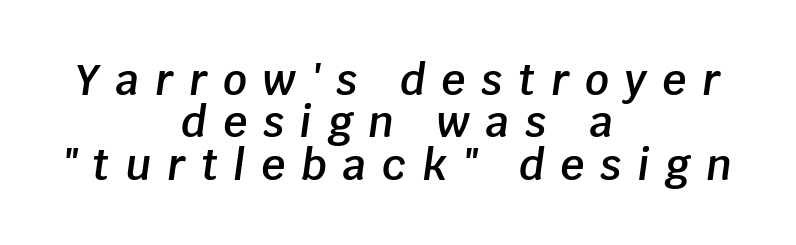
Words float on clear page, feet unadorned. The rendering applies a slant to the glyphs. Is this a fixed-width face? No — the glyphs have proportional, varying widths. The rag falls on both sides of this text block equally. This rendering widens character spacing well past its baseline value.
